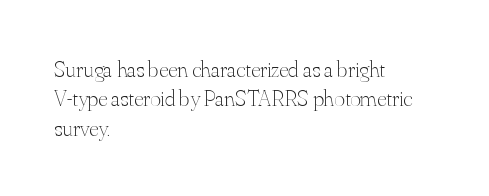
The image shows 23 px text type, upright; set left-aligned, normal line spacing (1.28x), normal letter spacing, not underlined.
